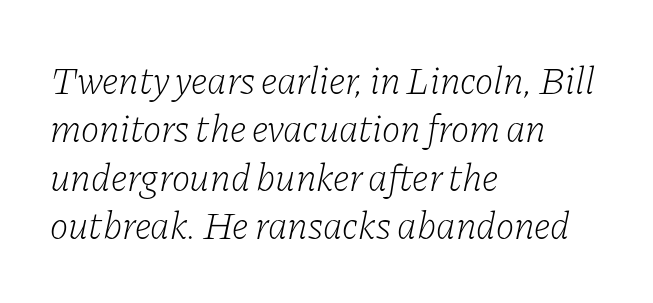
The image shows 39 px light serif type, italic (leaning right); set left-aligned, line spacing 1.24x, normal letter spacing, not underlined; low stroke contrast and a medium x-height.
